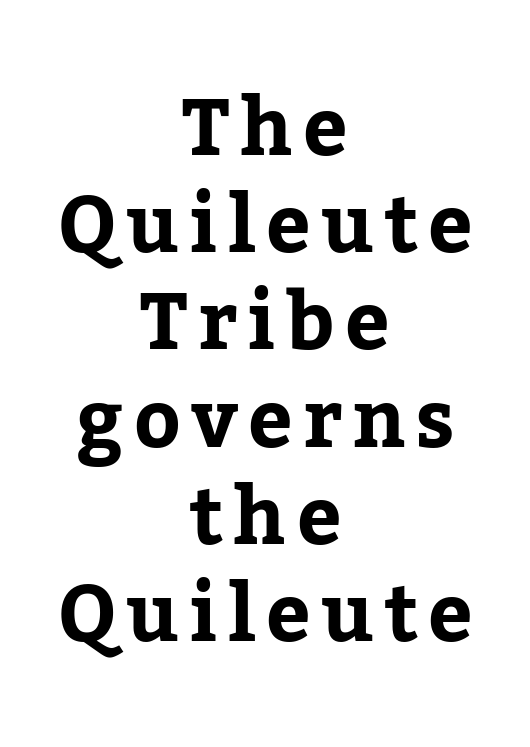
Q: Is the text bold? A: Yes.
Q: Is the text italic (slanted)? A: No, it is upright.
Q: Is the typeface a serif or a sans-serif typeface? A: Serif.
Q: Is the text underlined? A: No.
Q: How is the paragraph aligned? A: Centered.
Q: Width (condensed, normal, or wide)? A: Normal.
Q: Stroke contrast? A: Low.
Q: x-height? A: Medium.
Q: Monospaced? A: No.
